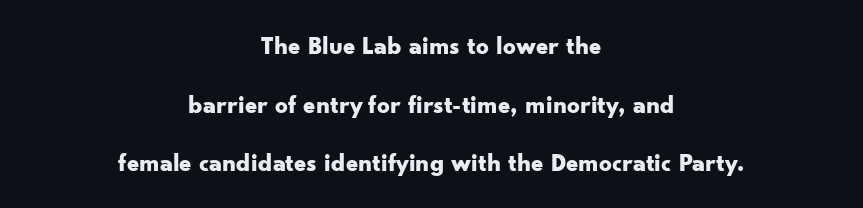
Q: Is the text bold? A: Yes.
Q: Is the text italic (slanted)? A: No, it is upright.
Q: Is the text underlined? A: No.
Q: How is the paragraph aligned? A: Centered.
Q: Is the spacing between letters normal or unusually wide? A: Normal.
Q: Is the spacing between lines tight, normal or loose? A: Loose.
